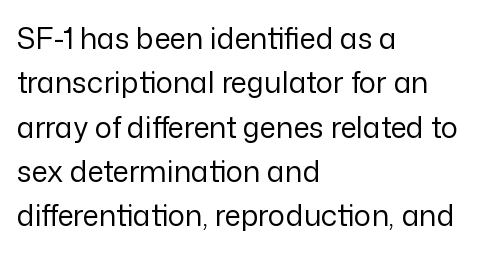
The image shows 29 px regular-weight sans-serif type, upright; set left-aligned, normal line spacing (1.53x), normal letter spacing, not underlined; low stroke contrast and a medium x-height.
